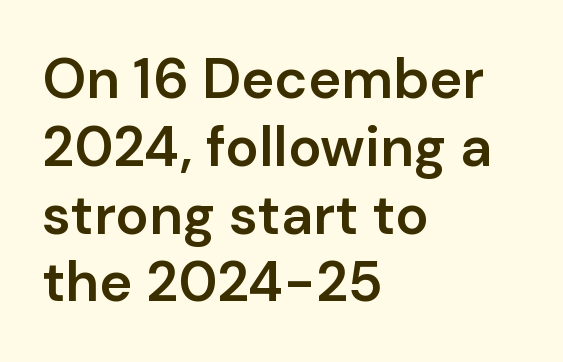
Q: Is the text bold? A: Semi-bold.
Q: Is the text italic (slanted)? A: No, it is upright.
Q: Is the typeface a serif or a sans-serif typeface? A: Sans-serif.
Q: Is the text underlined? A: No.
Q: How is the paragraph aligned? A: Left-aligned.
Q: Is the spacing between letters normal or unusually wide? A: Normal.
Q: Width (condensed, normal, or wide)? A: Normal.
Q: Stroke contrast? A: Low.
Q: x-height? A: Medium.
Q: Monospaced? A: No.
